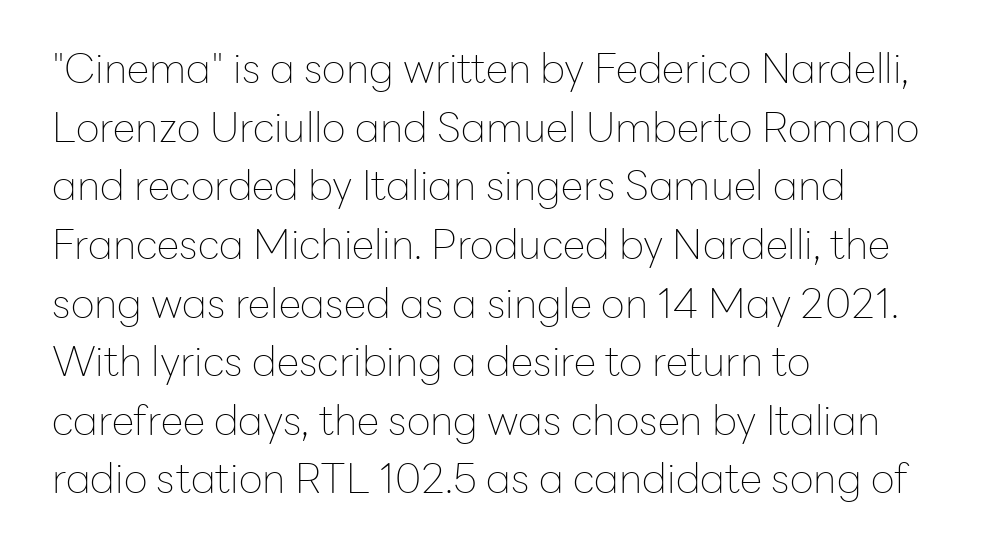
The image shows 41 px thin sans-serif type, upright; set left-aligned, normal line spacing (1.43x), normal letter spacing, not underlined; low stroke contrast and a medium x-height.
